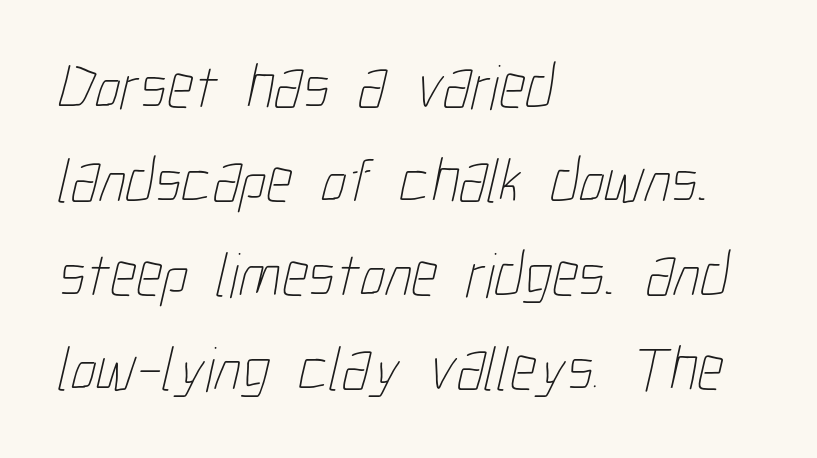
Q: Is the text bold? A: No.
Q: Is the text underlined? A: No.
Q: How is the paragraph aligned? A: Left-aligned.
Q: Is the spacing between letters normal or unusually wide? A: Normal.
Q: Is the spacing between lines tight, normal or loose? A: Normal.
Q: Width (condensed, normal, or wide)? A: Condensed.
Q: Stroke contrast? A: Low.
Q: x-height? A: Medium.
Q: Monospaced? A: No.
